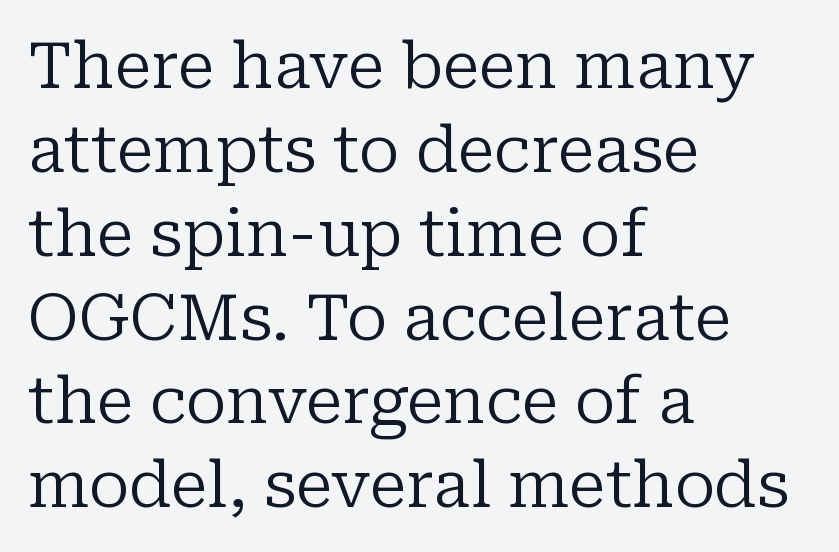
Q: Is the text bold? A: No.
Q: Is the text italic (slanted)? A: No, it is upright.
Q: Is the typeface a serif or a sans-serif typeface? A: Serif.
Q: Is the text underlined? A: No.
Q: How is the paragraph aligned? A: Left-aligned.
Q: Is the spacing between letters normal or unusually wide? A: Normal.
Q: Is the spacing between lines tight, normal or loose? A: Normal.
Q: Width (condensed, normal, or wide)? A: Normal.
Q: Stroke contrast? A: Low.
Q: x-height? A: Medium.
Q: Monospaced? A: No.
